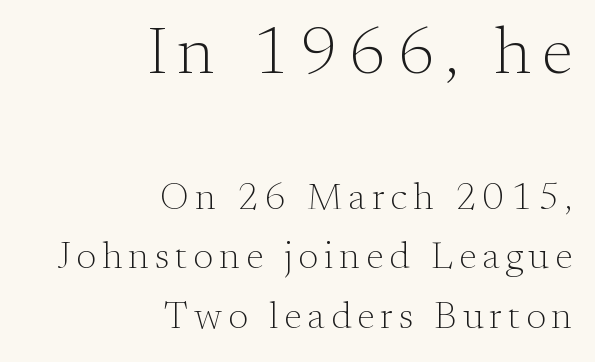
The image shows 67 px light serif type, upright; set right-aligned, normal line spacing (1.56x), not underlined; the first (top) block is 1.76x larger; medium stroke contrast and a small x-height.
